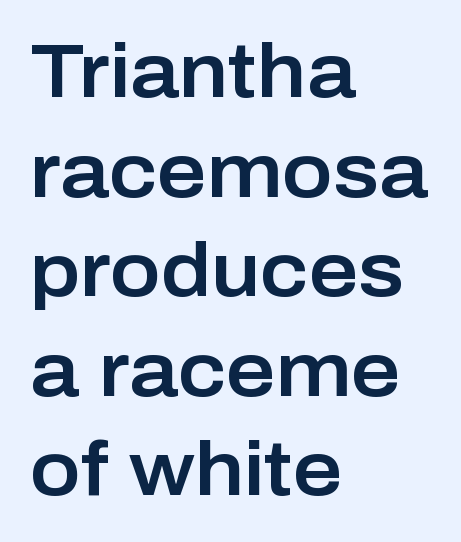
Varying glyph widths throughout — classic text-font behaviour. The letters stand upright; this is a roman face. This rendering leaves character spacing at its baseline value. The string is rendered with underlining switched off. Horizontally, the lines are justified to the leading edge only.
